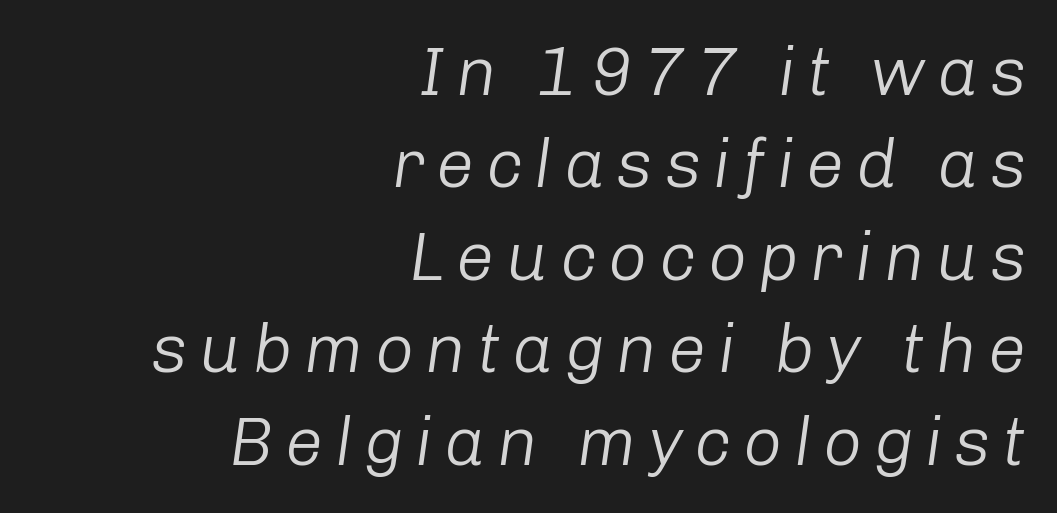
Q: Is the text bold? A: No.
Q: Is the text italic (slanted)? A: Yes, it leans right by about 8 degrees.
Q: Is the text underlined? A: No.
Q: How is the paragraph aligned? A: Right-aligned.
Q: Is the spacing between lines tight, normal or loose? A: Normal.
Q: Width (condensed, normal, or wide)? A: Normal.
Q: Stroke contrast? A: Low.
Q: x-height? A: Medium.
Q: Monospaced? A: No.
